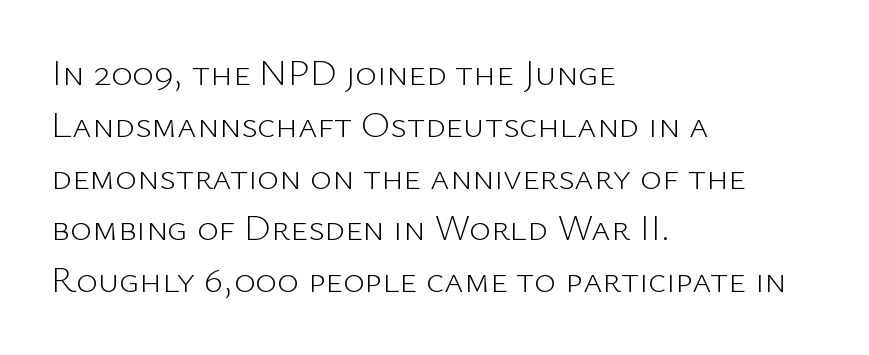
To sum up the face: it is a sans, with no serifs. Tracking value appears to be zero — textbook default spacing. Notice how the passage keeps a crisp vertical edge on the left only. A typesetter would mark this as roman, not italic. Descenders hang freely into open space. These lines sit exactly where default settings would place them.
